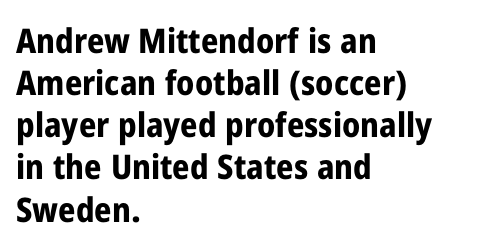
Q: Is the text bold? A: Yes.
Q: Is the text italic (slanted)? A: No, it is upright.
Q: Is the typeface a serif or a sans-serif typeface? A: Sans-serif.
Q: Is the text underlined? A: No.
Q: How is the paragraph aligned? A: Left-aligned.
Q: Is the spacing between letters normal or unusually wide? A: Normal.
Q: Width (condensed, normal, or wide)? A: Condensed.
Q: Stroke contrast? A: Low.
Q: x-height? A: Medium.
Q: Monospaced? A: No.
